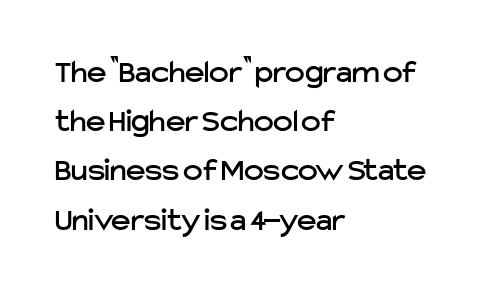
{"serif": "no", "italic": "no", "width": "normal", "stroke_contrast": "low", "x_height": "medium", "monospaced": "no", "underline": "no", "align": "left", "line_spacing": "normal", "line_spacing_ratio": 1.49, "letter_spacing": "normal", "letter_spacing_em": 0.0, "glyph_px": 33}
